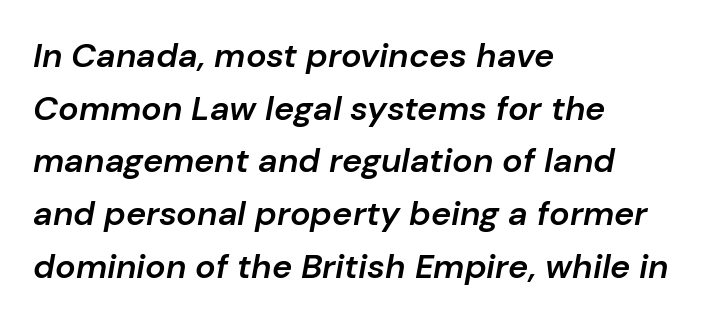
The image shows 34 px semibold type, italic (leaning right); set left-aligned, normal line spacing (1.55x), normal letter spacing, not underlined; low stroke contrast and a medium x-height.
